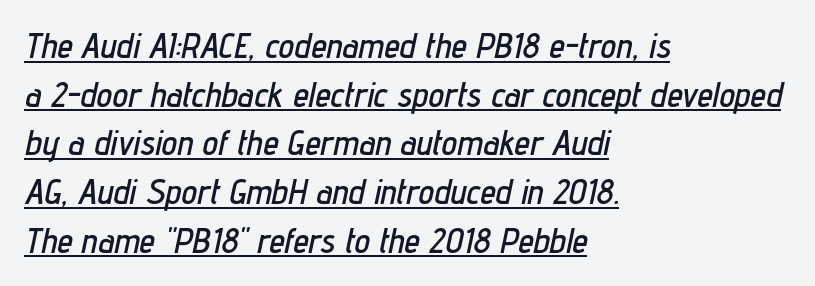
The image shows 35 px condensed type, italic (leaning right); set left-aligned, normal line spacing (1.39x), normal letter spacing, underlined; low stroke contrast and a medium x-height.
